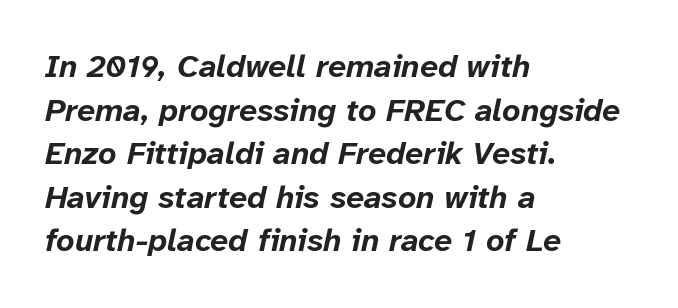
The image shows 32 px bold type, italic (leaning right); set left-aligned, normal line spacing (1.36x), normal letter spacing, not underlined; low stroke contrast and a medium x-height.
